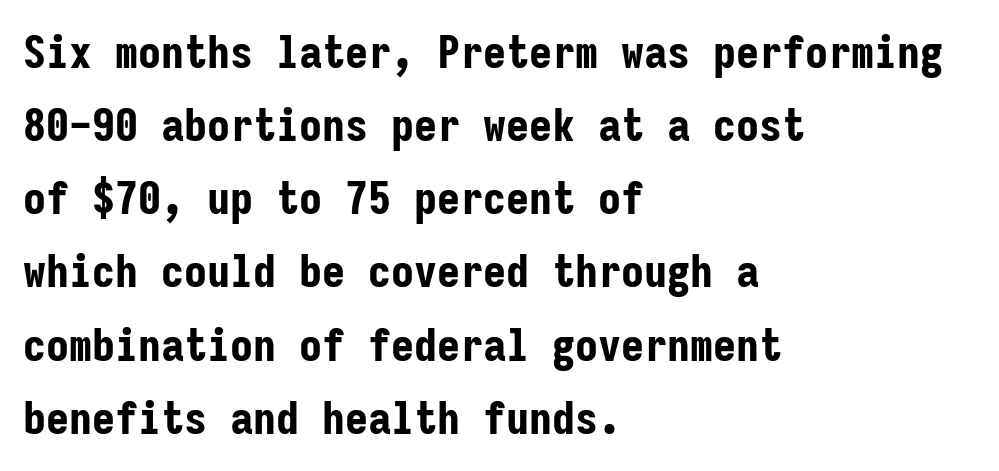
{"serif": "no", "italic": "no", "bold": "yes", "weight": "bold", "width": "condensed", "stroke_contrast": "low", "x_height": "medium", "monospaced": "yes", "underline": "no", "align": "left", "line_spacing": "normal", "line_spacing_ratio": 1.59, "letter_spacing": "normal", "letter_spacing_em": 0.0, "glyph_px": 46}
